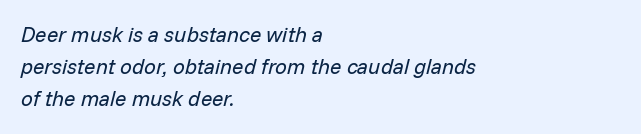
The image shows 21 px text type, italic (leaning right); set left-aligned, normal line spacing (1.53x), normal letter spacing, not underlined.
